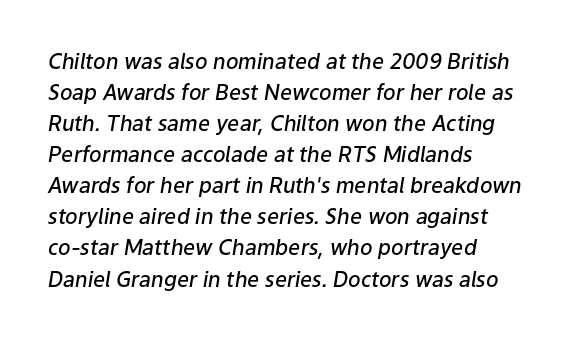
{"italic": "yes", "lean": "right", "slant_degrees": 9, "bold": "semi", "underline": "no", "align": "left", "line_spacing": "normal", "line_spacing_ratio": 1.48, "letter_spacing": "normal", "letter_spacing_em": 0.0, "glyph_px": 21}
